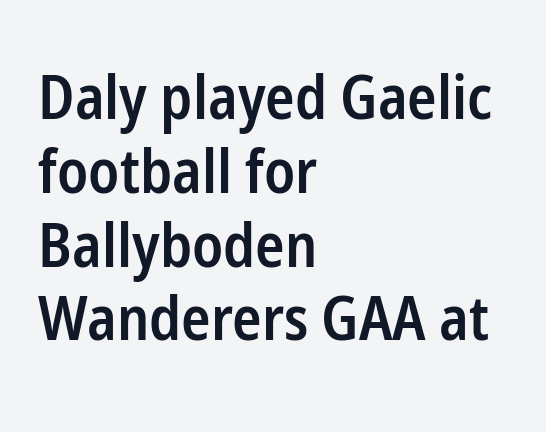
Q: Is the text bold? A: Semi-bold.
Q: Is the text italic (slanted)? A: No, it is upright.
Q: Is the typeface a serif or a sans-serif typeface? A: Sans-serif.
Q: Is the text underlined? A: No.
Q: How is the paragraph aligned? A: Left-aligned.
Q: Is the spacing between letters normal or unusually wide? A: Normal.
Q: Width (condensed, normal, or wide)? A: Condensed.
Q: Stroke contrast? A: Low.
Q: x-height? A: Medium.
Q: Monospaced? A: No.
